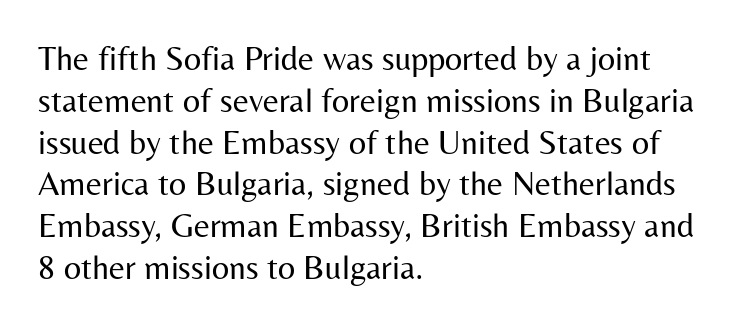
The image shows 34 px regular-weight sans-serif type, upright; set left-aligned, line spacing 1.23x, normal letter spacing, not underlined; medium stroke contrast and a medium x-height.
